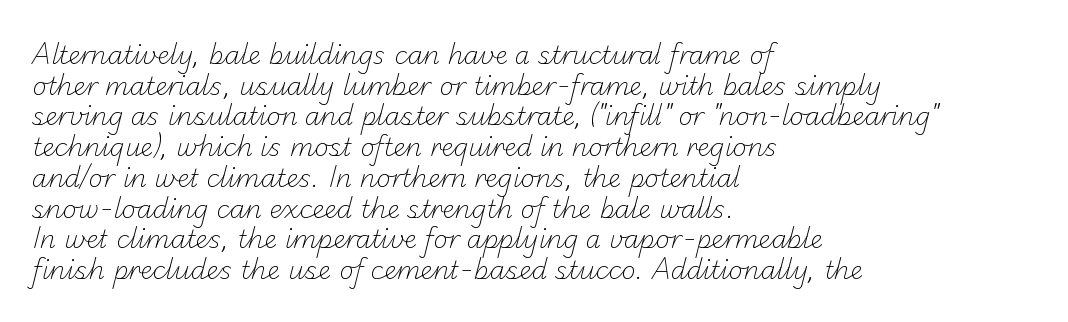
Q: Is the text bold? A: No.
Q: Is the text underlined? A: No.
Q: How is the paragraph aligned? A: Left-aligned.
Q: Is the spacing between letters normal or unusually wide? A: Normal.
